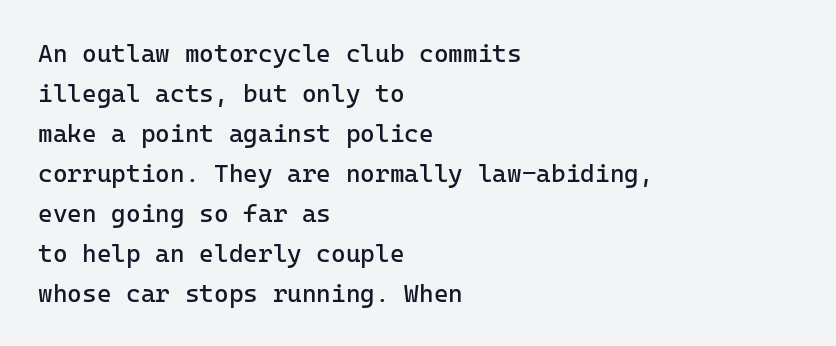
The image shows 25 px text type, upright; set left-aligned, normal line spacing (1.6x), normal letter spacing, not underlined.
